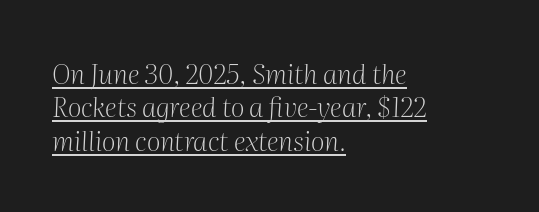
Emphasis is given by a line drawn under the lettering. Tracking here is standard; glyphs follow each other at the usual distance. Where is the straight margin? On the left. Weight class: somewhere from thin through regular.
